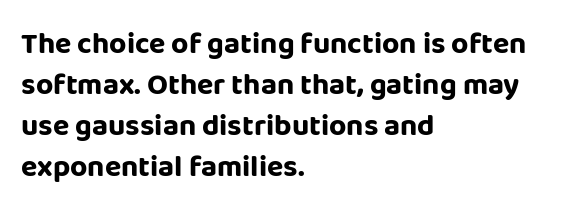
Each letter's strokes conclude bluntly, with no projecting serifs. The letters advance in unequal steps, a hallmark of proportional type. The lettering holds an erect, upright posture throughout. The rendering keeps characters at their native spacing. Normally led — the rows are evenly, conventionally spaced. The typesetter chose a ragged-right arrangement here.
